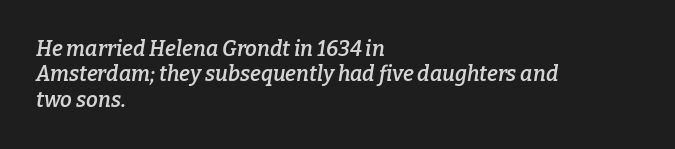
{"italic": "yes", "lean": "right", "slant_degrees": 9, "bold": "semi", "underline": "no", "align": "left", "line_spacing_ratio": 1.21, "letter_spacing": "normal", "letter_spacing_em": 0.0, "glyph_px": 21}
